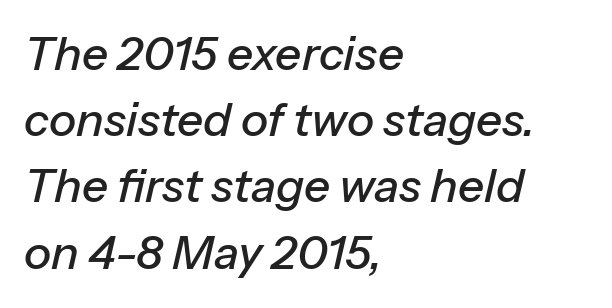
The image shows 46 px text type, italic (leaning right); set left-aligned, normal line spacing (1.44x), normal letter spacing, not underlined; low stroke contrast and a medium x-height.
